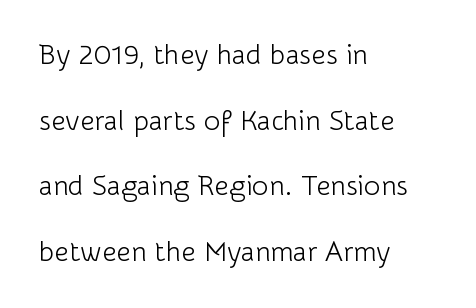
Q: Is the text bold? A: No.
Q: Is the text italic (slanted)? A: No, it is upright.
Q: Is the typeface a serif or a sans-serif typeface? A: Sans-serif.
Q: Is the text underlined? A: No.
Q: How is the paragraph aligned? A: Left-aligned.
Q: Is the spacing between letters normal or unusually wide? A: Normal.
Q: Is the spacing between lines tight, normal or loose? A: Loose.
Q: Width (condensed, normal, or wide)? A: Normal.
Q: Stroke contrast? A: Low.
Q: x-height? A: Medium.
Q: Monospaced? A: No.
